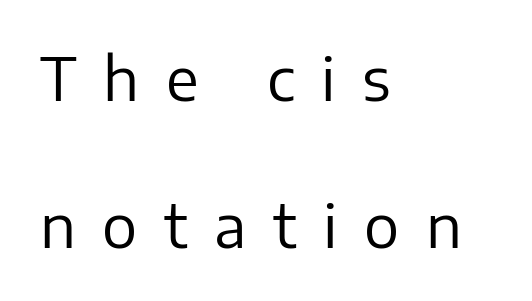
{"serif": "no", "italic": "no", "bold": "no", "weight": "regular", "width": "normal", "stroke_contrast": "low", "x_height": "medium", "monospaced": "no", "underline": "no", "align": "left", "line_spacing": "loose", "line_spacing_ratio": 2.49, "letter_spacing": "wide", "letter_spacing_em": 0.45, "glyph_px": 59}
